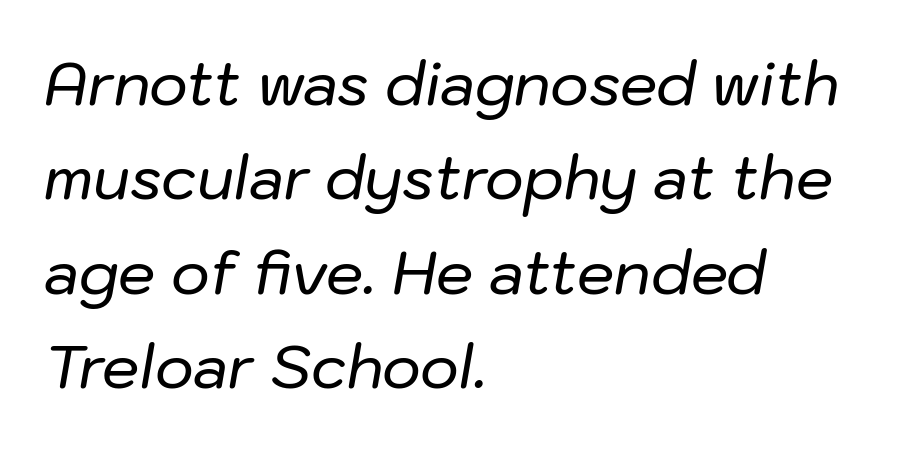
These lines stack with their left ends in a neat column. The letters advance in unequal steps, a hallmark of proportional type. Quick note: underline off. The letters are slanted; this is an italic face. Students, observe: this is what conventionally led text looks like.
